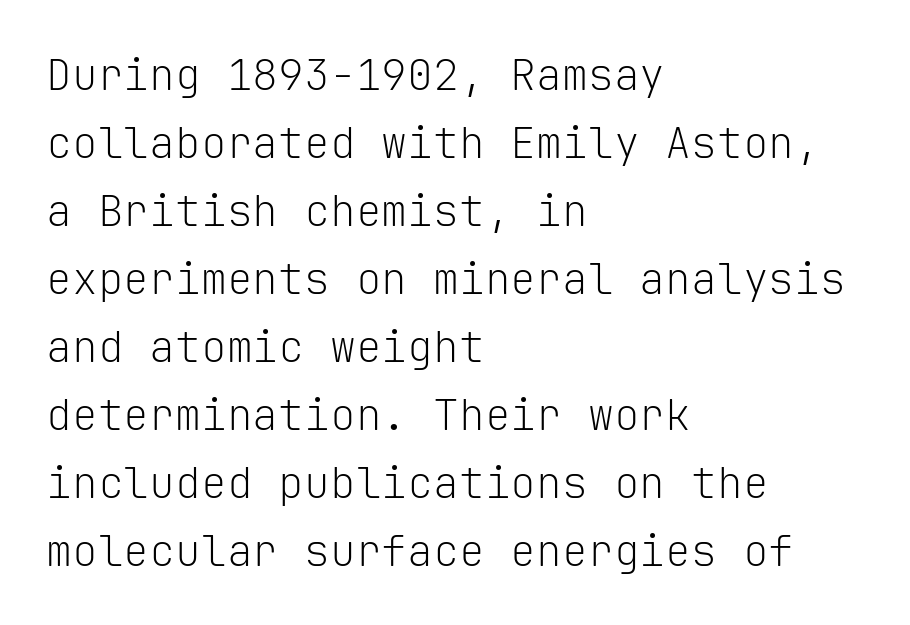
The image shows 43 px light sans-serif type, upright, monospaced; set left-aligned, normal line spacing (1.58x), normal letter spacing, not underlined; low stroke contrast and a medium x-height.
